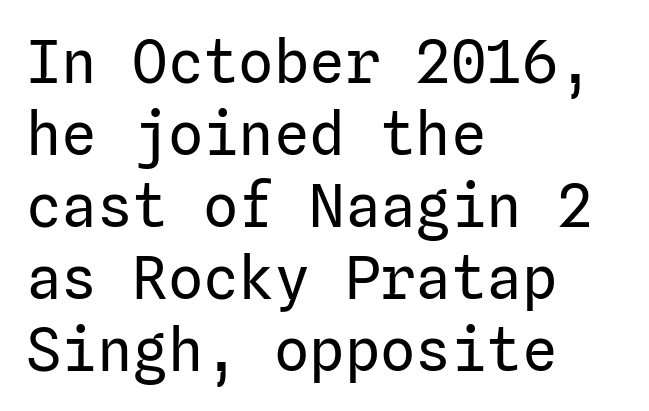
The image shows 59 px regular-weight sans-serif type, upright; set left-aligned, line spacing 1.22x, normal letter spacing, not underlined; low stroke contrast and a medium x-height.
